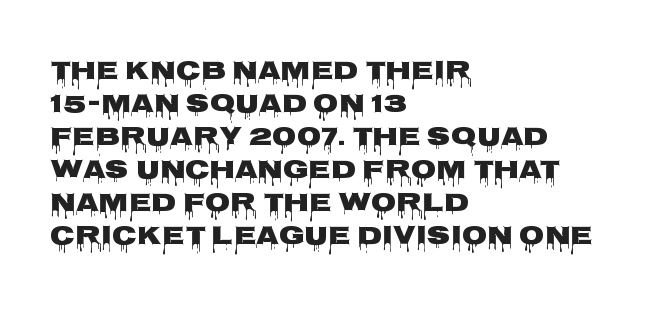
The image shows 26 px bold type, upright; set left-aligned, normal line spacing (1.27x), normal letter spacing, not underlined.
